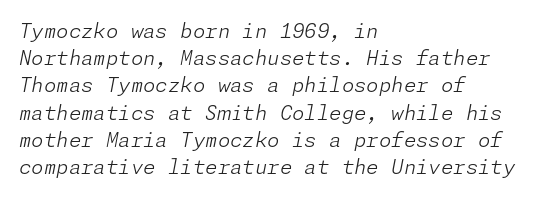
{"italic": "yes", "lean": "right", "slant_degrees": 11, "bold": "no", "underline": "no", "align": "left", "line_spacing": "normal", "line_spacing_ratio": 1.36, "letter_spacing": "normal", "letter_spacing_em": 0.0, "glyph_px": 20}
